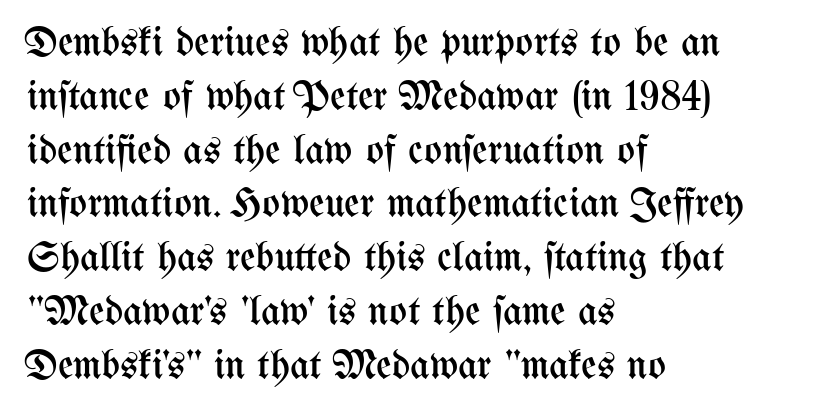
Default kerning and tracking; the words read as compact shapes. The block of text has a typical density, with ordinary space between rows. The letters advance in unequal steps, a hallmark of proportional type. The font is comparable to plain body text, perhaps lighter. A roman cut, with each character standing at attention.
